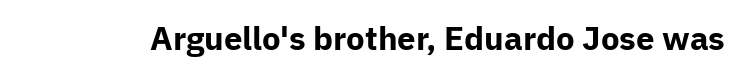
Q: Is the text bold? A: Yes.
Q: Is the text italic (slanted)? A: No, it is upright.
Q: Is the typeface a serif or a sans-serif typeface? A: Sans-serif.
Q: Is the text underlined? A: No.
Q: Is the spacing between letters normal or unusually wide? A: Normal.
Q: Width (condensed, normal, or wide)? A: Normal.
Q: Stroke contrast? A: Low.
Q: x-height? A: Medium.
Q: Monospaced? A: No.
